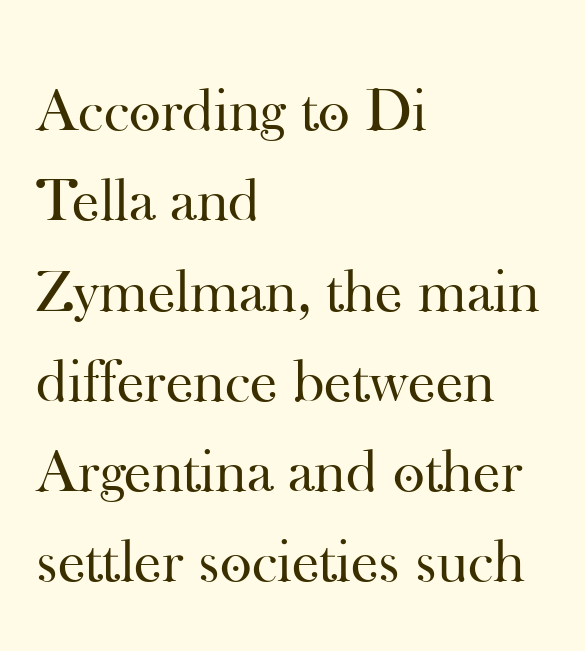
Q: Is the text bold? A: No.
Q: Is the text italic (slanted)? A: No, it is upright.
Q: Is the typeface a serif or a sans-serif typeface? A: Serif.
Q: Is the text underlined? A: No.
Q: How is the paragraph aligned? A: Left-aligned.
Q: Is the spacing between letters normal or unusually wide? A: Normal.
Q: Is the spacing between lines tight, normal or loose? A: Normal.
Q: Width (condensed, normal, or wide)? A: Normal.
Q: Stroke contrast? A: High.
Q: x-height? A: Small.
Q: Monospaced? A: No.
